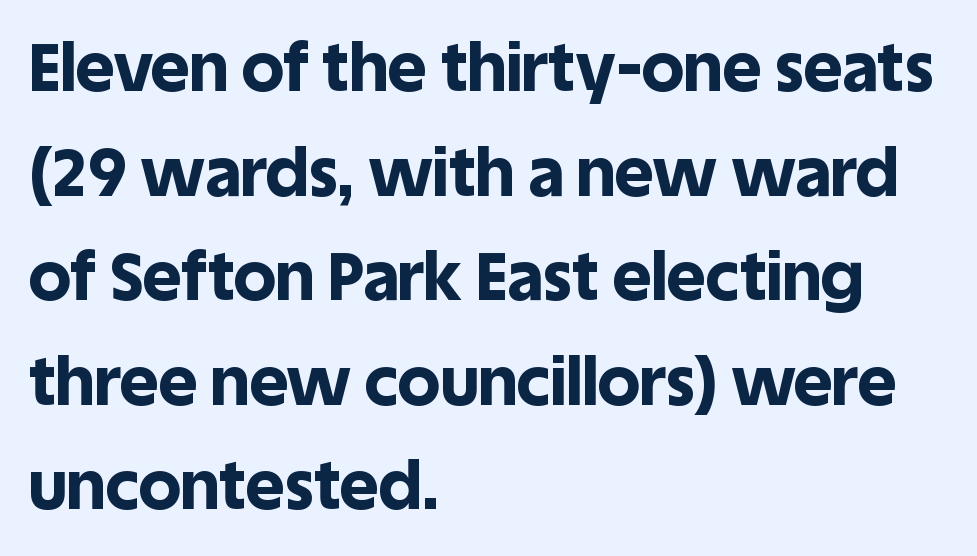
The image shows 67 px bold sans-serif type, upright; set left-aligned, normal line spacing (1.56x), normal letter spacing, not underlined; a large x-height.
